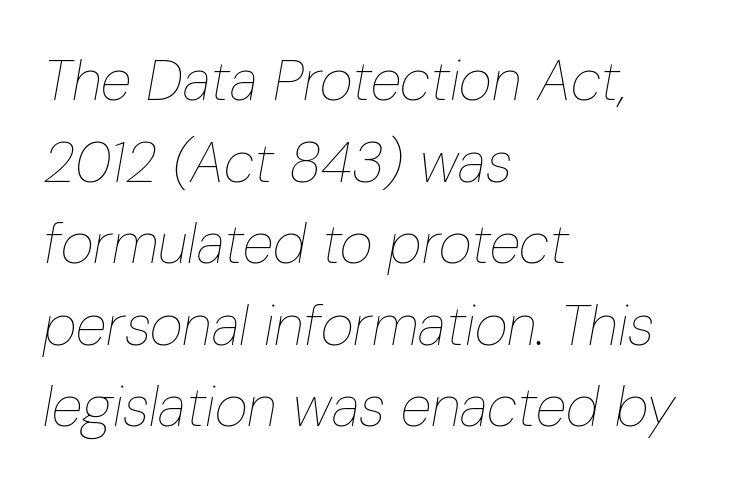
If you measured baseline to baseline, you'd find a middling distance. The lines are quadded left. Observe the ordinary spacing: letters are neighbours, not strangers. The letters look calm and open, with moderate or lighter stems. Here the designer chose a conventional face with non-uniform glyph widths.
